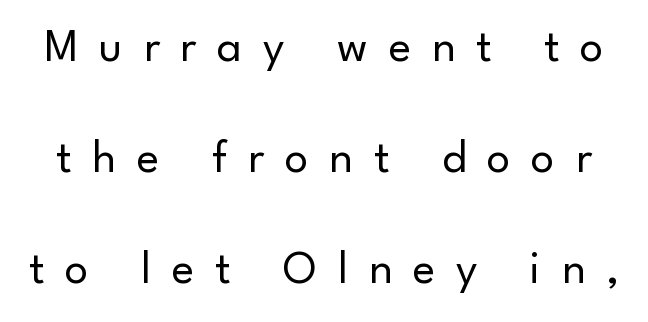
The image shows 47 px regular-weight sans-serif type, upright; set loose line spacing (2.36x), unusually wide letter spacing (+0.44 em), not underlined; low stroke contrast and a small x-height.
